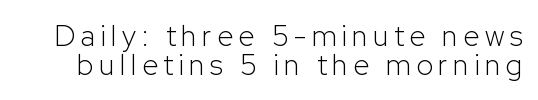
The image shows 29 px light sans-serif type, upright; set tight line spacing (0.99x), not underlined; low stroke contrast and a medium x-height.
